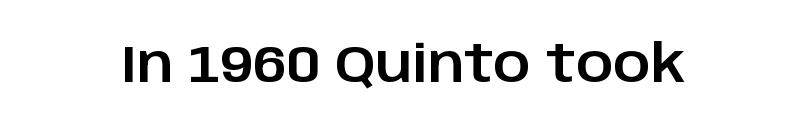
Q: Is the text italic (slanted)? A: No, it is upright.
Q: Is the typeface a serif or a sans-serif typeface? A: Sans-serif.
Q: Is the text underlined? A: No.
Q: Is the spacing between letters normal or unusually wide? A: Normal.
Q: Width (condensed, normal, or wide)? A: Normal.
Q: Stroke contrast? A: Low.
Q: x-height? A: Large.
Q: Monospaced? A: No.
